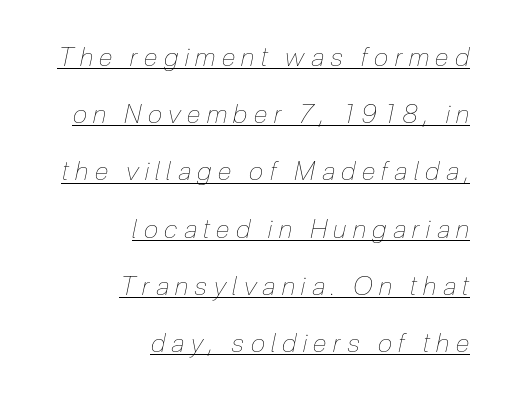
The line-height multiplier appears high, well above default. Weight: not bold — regular or lighter. Leftover space on each line is placed entirely before the opening word. The lettering is marked with a stroke running underneath it. The passage shown has open, widely tracked lettering throughout. The letters are slanted; this is an italic face.
